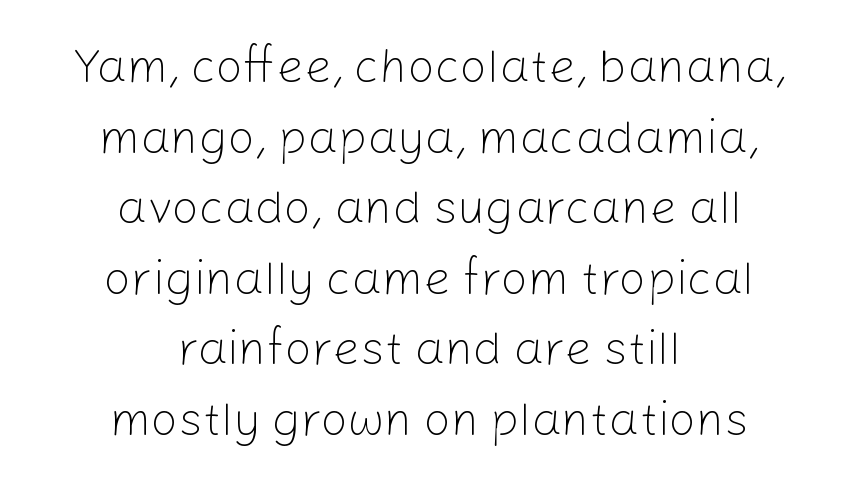
The image shows 48 px light sans-serif type, upright; set centered, normal line spacing (1.47x), normal letter spacing, not underlined; low stroke contrast and a medium x-height.
